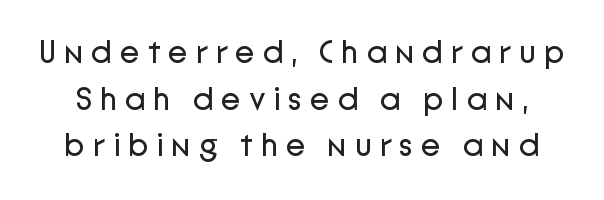
The image shows 33 px regular-weight sans-serif type, upright; set normal line spacing (1.41x), unusually wide letter spacing (+0.23 em), not underlined; low stroke contrast and a medium x-height.
